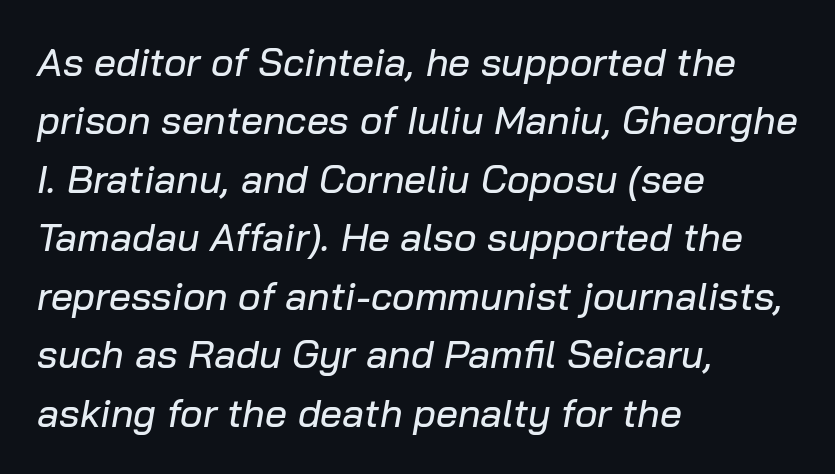
Q: Is the text italic (slanted)? A: Yes, it leans right by about 10 degrees.
Q: Is the text underlined? A: No.
Q: How is the paragraph aligned? A: Left-aligned.
Q: Is the spacing between letters normal or unusually wide? A: Normal.
Q: Is the spacing between lines tight, normal or loose? A: Normal.
Q: Width (condensed, normal, or wide)? A: Normal.
Q: Stroke contrast? A: Low.
Q: x-height? A: Medium.
Q: Monospaced? A: No.
